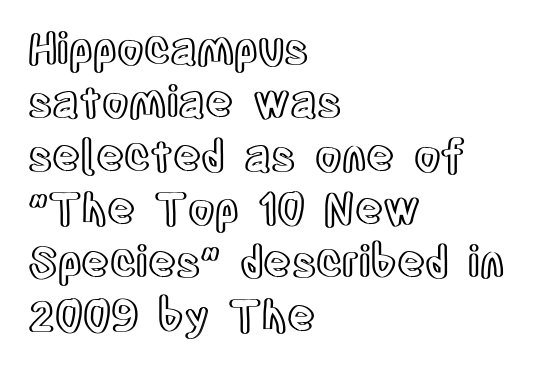
The image shows 43 px condensed type, upright; set left-aligned, line spacing 1.24x, normal letter spacing, not underlined; a large x-height.
